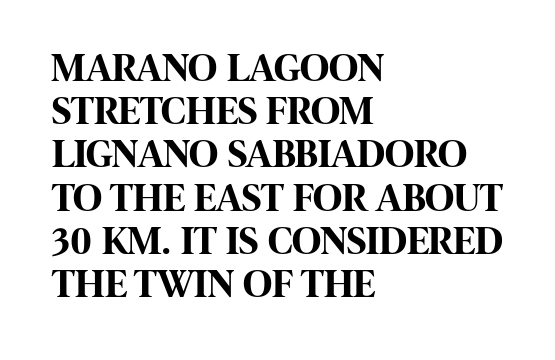
The image shows 40 px bold, condensed sans-serif type, upright; set left-aligned, tight line spacing (1.08x), normal letter spacing, not underlined; high stroke contrast and a large x-height.
